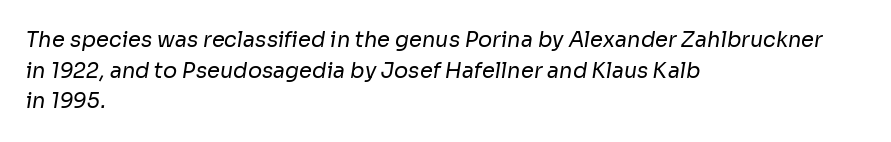
Q: Is the text bold? A: No.
Q: Is the text underlined? A: No.
Q: How is the paragraph aligned? A: Left-aligned.
Q: Is the spacing between letters normal or unusually wide? A: Normal.
Q: Is the spacing between lines tight, normal or loose? A: Normal.
